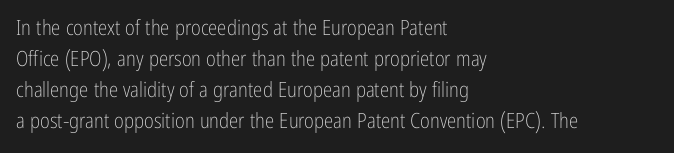
If you drew a line through each stem, it would be perfectly vertical. Leftover space on each line is placed entirely after the last word. The vertical gap from one line to the next is medium. The specimen omits any rule beneath the text block's lines.
